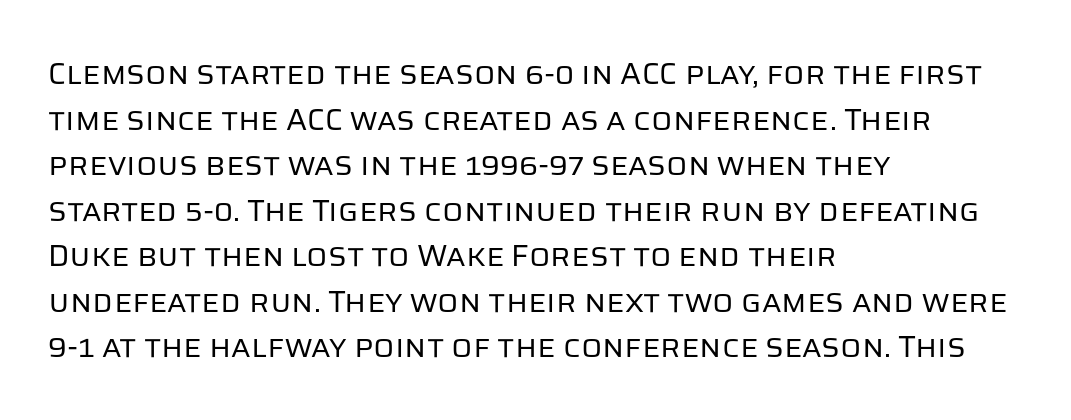
Q: Is the text bold? A: No.
Q: Is the text italic (slanted)? A: No, it is upright.
Q: Is the typeface a serif or a sans-serif typeface? A: Sans-serif.
Q: Is the text underlined? A: No.
Q: How is the paragraph aligned? A: Left-aligned.
Q: Is the spacing between letters normal or unusually wide? A: Normal.
Q: Is the spacing between lines tight, normal or loose? A: Normal.
Q: Width (condensed, normal, or wide)? A: Normal.
Q: Stroke contrast? A: Low.
Q: x-height? A: Large.
Q: Monospaced? A: No.
